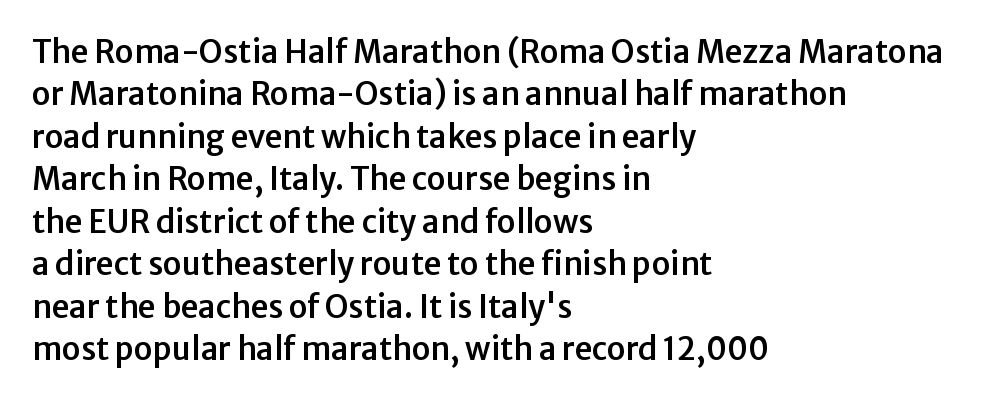
Q: Is the text italic (slanted)? A: No, it is upright.
Q: Is the typeface a serif or a sans-serif typeface? A: Sans-serif.
Q: Is the text underlined? A: No.
Q: How is the paragraph aligned? A: Left-aligned.
Q: Is the spacing between letters normal or unusually wide? A: Normal.
Q: Is the spacing between lines tight, normal or loose? A: Normal.
Q: Width (condensed, normal, or wide)? A: Normal.
Q: Stroke contrast? A: Low.
Q: x-height? A: Medium.
Q: Monospaced? A: No.
